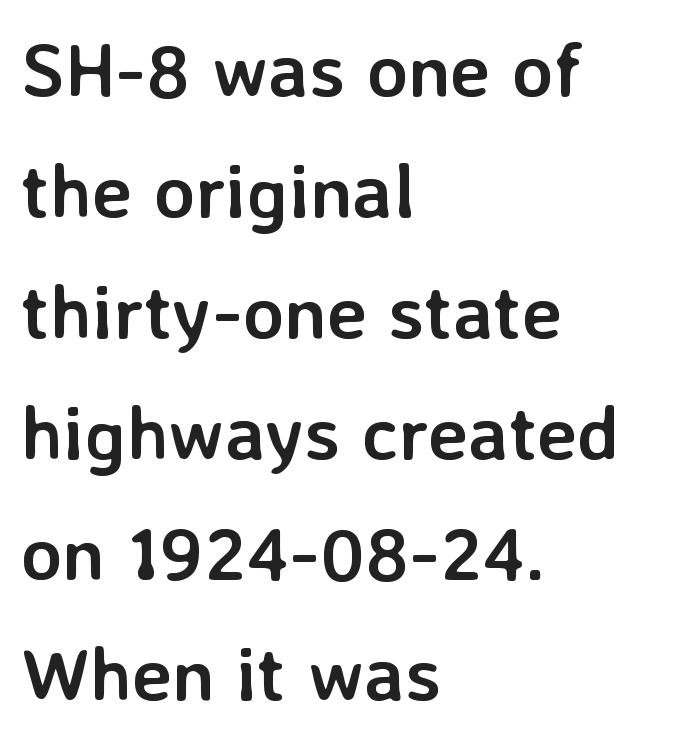
{"serif": "no", "italic": "no", "bold": "yes", "weight": "semibold", "width": "normal", "stroke_contrast": "low", "x_height": "medium", "monospaced": "no", "underline": "no", "align": "left", "line_spacing": "normal", "line_spacing_ratio": 1.59, "letter_spacing": "normal", "letter_spacing_em": 0.0, "glyph_px": 76}
